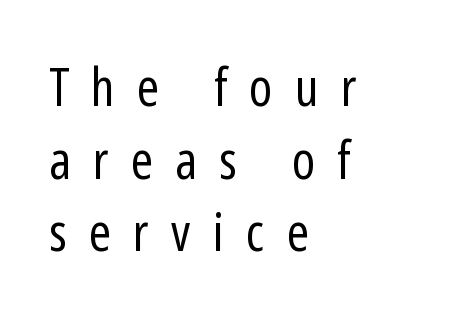
The line-height multiplier appears to be the usual default. Underline: absent. Note: no serifs on the glyphs. This is the regular roman posture of the typeface.
